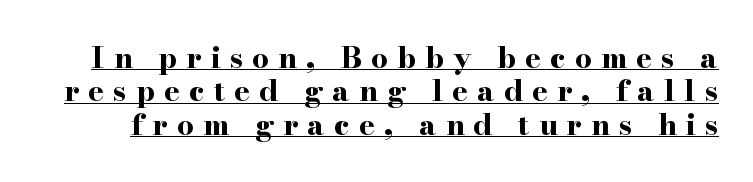
Q: Is the text bold? A: Yes.
Q: Is the text italic (slanted)? A: No, it is upright.
Q: Is the typeface a serif or a sans-serif typeface? A: Serif.
Q: Is the text underlined? A: Yes.
Q: Is the spacing between letters normal or unusually wide? A: Unusually wide.
Q: Is the spacing between lines tight, normal or loose? A: Tight.
Q: Width (condensed, normal, or wide)? A: Wide.
Q: Stroke contrast? A: High.
Q: x-height? A: Small.
Q: Monospaced? A: No.
